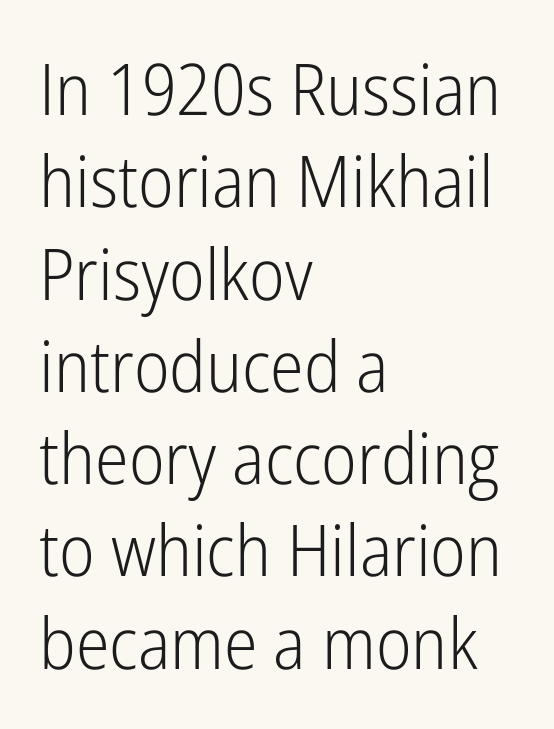
The baseline area is clear. One glance says typical: line gaps are just what's usual. This is the regular roman posture of the typeface. The ragged edge is on the right, which tells us the setting is flush left. Serif or sans? Sans — the stroke terminals are bare. Here the glyphs are tracked normally, forming tight word shapes.
